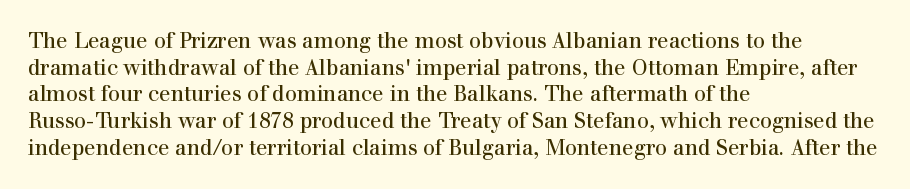
The image shows 21 px text type, upright; set left-aligned, normal line spacing (1.27x), normal letter spacing, not underlined.
